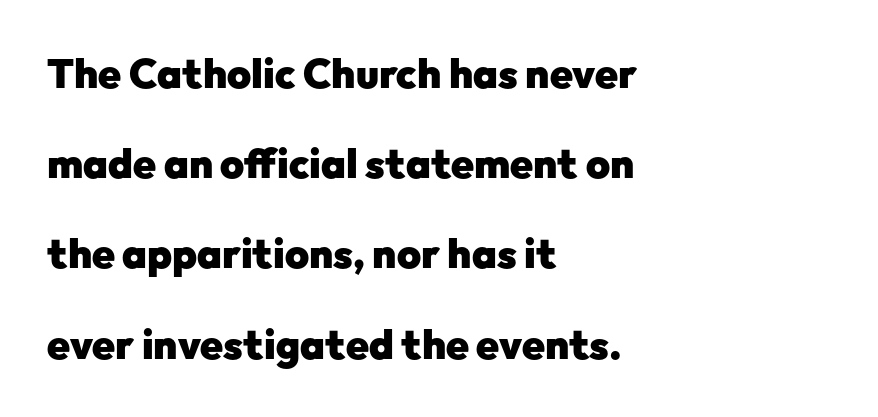
{"serif": "no", "italic": "no", "bold": "yes", "weight": "heavy", "width": "normal", "stroke_contrast": "low", "x_height": "medium", "monospaced": "no", "underline": "no", "align": "left", "line_spacing": "loose", "line_spacing_ratio": 2.2, "letter_spacing": "normal", "letter_spacing_em": 0.0, "glyph_px": 41}
